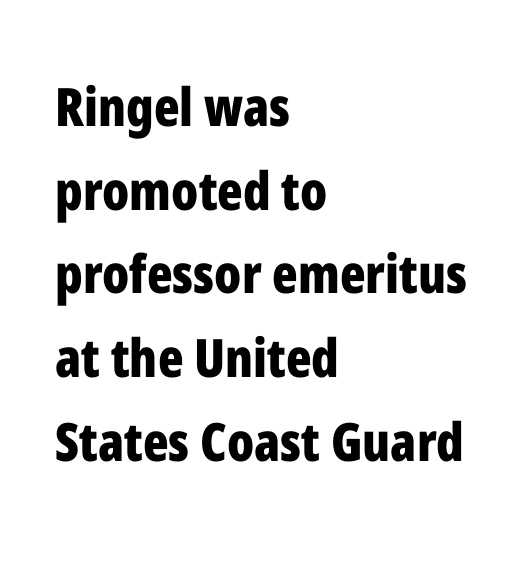
Q: Is the text bold? A: Yes.
Q: Is the text italic (slanted)? A: No, it is upright.
Q: Is the typeface a serif or a sans-serif typeface? A: Sans-serif.
Q: Is the text underlined? A: No.
Q: How is the paragraph aligned? A: Left-aligned.
Q: Is the spacing between letters normal or unusually wide? A: Normal.
Q: Is the spacing between lines tight, normal or loose? A: Normal.
Q: Width (condensed, normal, or wide)? A: Condensed.
Q: Stroke contrast? A: Low.
Q: x-height? A: Medium.
Q: Monospaced? A: No.
